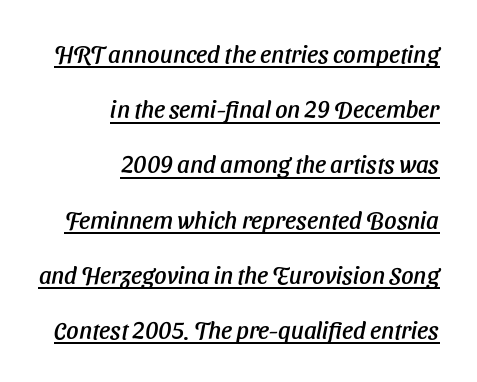
{"underline": "yes", "align": "right", "line_spacing": "loose", "line_spacing_ratio": 2.3, "letter_spacing": "normal", "letter_spacing_em": 0.0, "glyph_px": 24}
